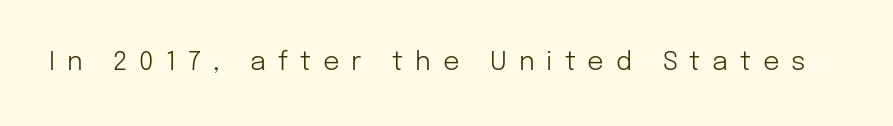
Tracking value appears strongly positive — letters spread wide. Bold? No — there's no thickening of the strokes. Nobody drew a line under any word here. Nope, not italic — everything's standing straight.
